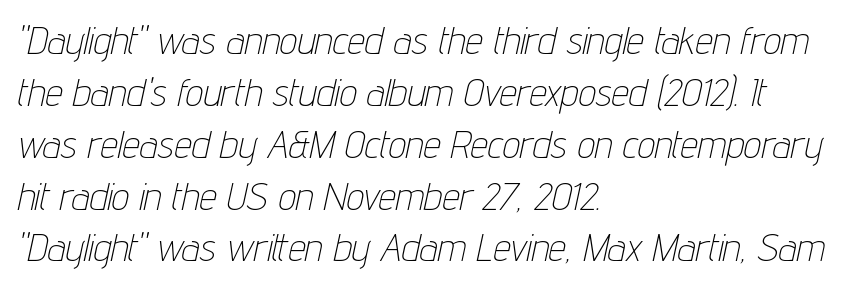
The image shows 39 px thin, condensed type, italic (leaning right); set left-aligned, normal line spacing (1.33x), normal letter spacing, not underlined; low stroke contrast and a medium x-height.
